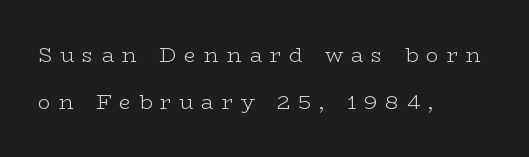
The passage shown has open, widely tracked lettering throughout. Unlike italic type, these characters show no tilt at all. The cut favours lightness, reaching ordinary text weight at its darkest. Rule under the text: the space is simply empty. This sample trades compactness for vertical openness between lines.
